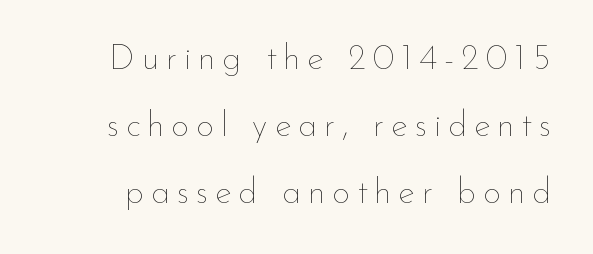
Q: Is the text bold? A: No.
Q: Is the text italic (slanted)? A: No, it is upright.
Q: Is the text underlined? A: No.
Q: Is the spacing between letters normal or unusually wide? A: Unusually wide.
Q: Is the spacing between lines tight, normal or loose? A: Loose.
Q: Width (condensed, normal, or wide)? A: Normal.
Q: Stroke contrast? A: Low.
Q: x-height? A: Small.
Q: Monospaced? A: No.
